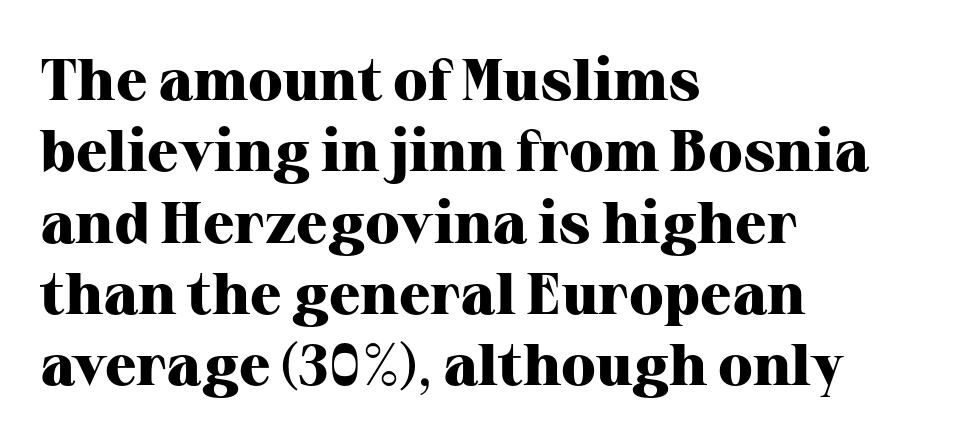
Does the weight exceed regular? Yes, all the way to bold. Is this a fixed-width face? No — the glyphs have proportional, varying widths. To sum up the face: it has serifs. Reading down the block, your eye returns to a fixed left position each line.
